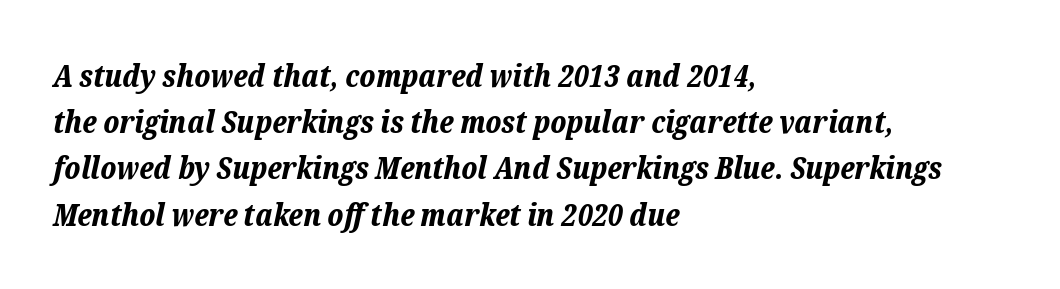
The image shows 31 px bold type, italic (leaning right); set left-aligned, normal line spacing (1.49x), normal letter spacing, not underlined; low stroke contrast and a medium x-height.
